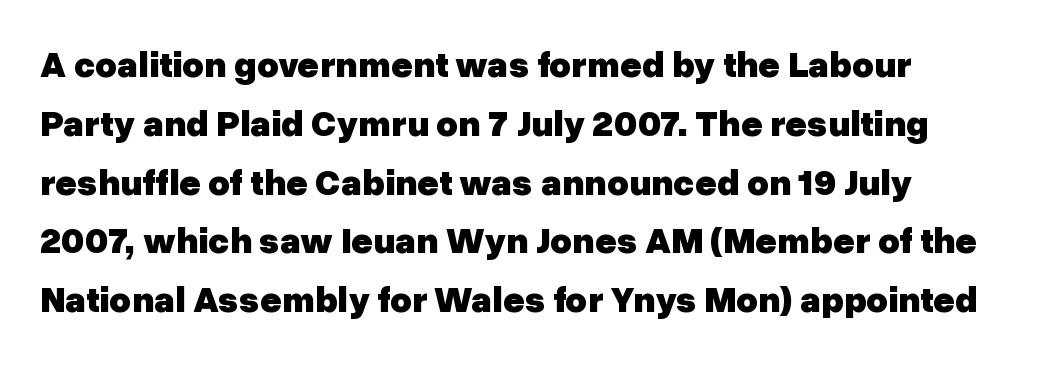
{"serif": "no", "italic": "no", "bold": "yes", "weight": "heavy", "width": "normal", "stroke_contrast": "low", "x_height": "medium", "monospaced": "no", "underline": "no", "line_spacing": "normal", "line_spacing_ratio": 1.59, "letter_spacing": "normal", "letter_spacing_em": 0.0, "glyph_px": 37}
